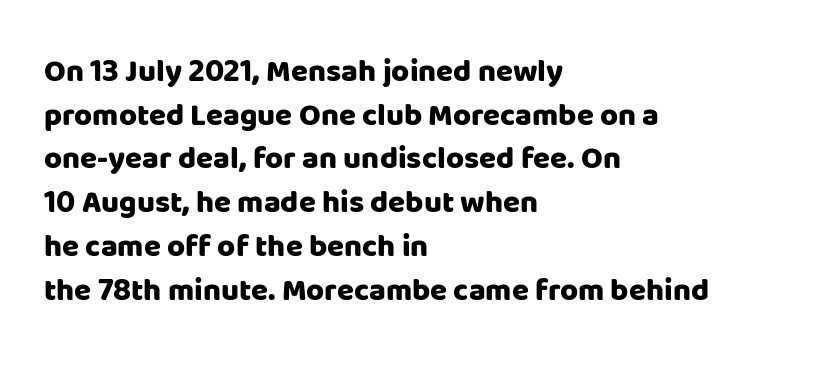
Q: Is the text bold? A: Yes.
Q: Is the text italic (slanted)? A: No, it is upright.
Q: Is the typeface a serif or a sans-serif typeface? A: Sans-serif.
Q: Is the text underlined? A: No.
Q: How is the paragraph aligned? A: Left-aligned.
Q: Is the spacing between letters normal or unusually wide? A: Normal.
Q: Is the spacing between lines tight, normal or loose? A: Normal.
Q: Width (condensed, normal, or wide)? A: Normal.
Q: Stroke contrast? A: Low.
Q: x-height? A: Large.
Q: Monospaced? A: No.
